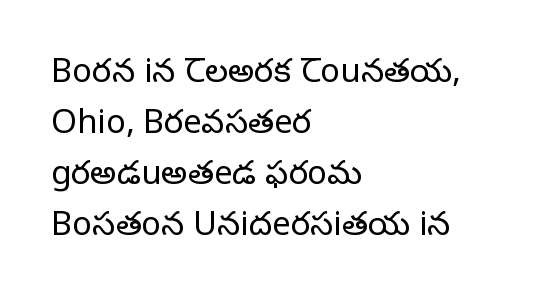
Underlining? Definitely not there. The rendering keeps characters at their native spacing. Tall strokes in this sample are plumb rather than angled. These lines are rendered in a variable-pitch font. Is the stroke heavy? The answer is a plain regular-or-lighter.
